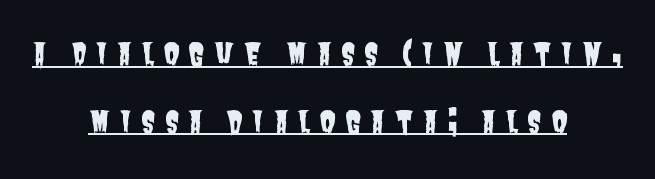
Each new line begins a long way beneath the previous one. Notice how a bar underscores the lettering throughout. If you folded the block vertically in half, each line would mirror itself in length. The rendering uses natural spacing where letterforms have individual widths. The designer went with a sans here, leaving each stem footless.
